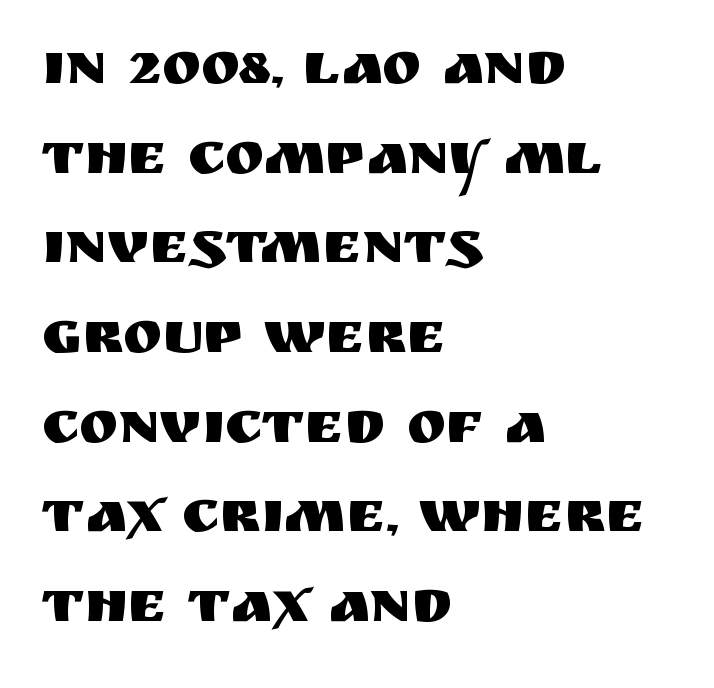
You could not count columns in this text — the font is proportionally spaced. A typesetter would mark this as roman, not italic. Type style note: lacks serifs. A bare baseline throughout the passage. Spacing between characters is what you'd get straight out of the box.
